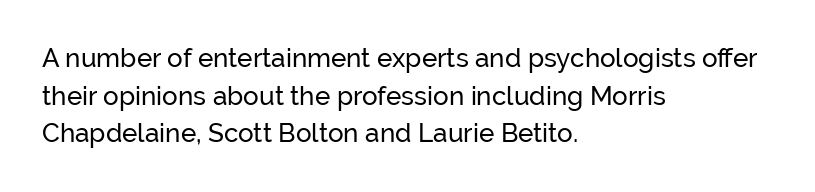
Q: Is the text italic (slanted)? A: No, it is upright.
Q: Is the text underlined? A: No.
Q: How is the paragraph aligned? A: Left-aligned.
Q: Is the spacing between letters normal or unusually wide? A: Normal.
Q: Is the spacing between lines tight, normal or loose? A: Normal.
